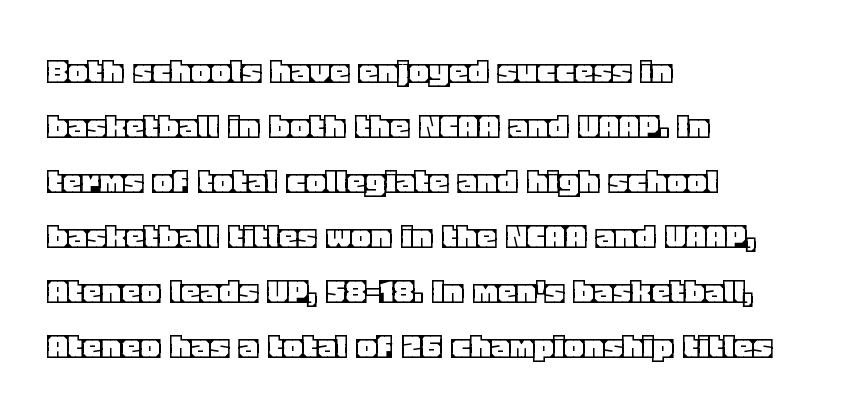
{"italic": "no", "width": "normal", "x_height": "large", "monospaced": "no", "underline": "no", "align": "left", "line_spacing": "normal", "line_spacing_ratio": 1.45, "letter_spacing": "normal", "letter_spacing_em": 0.0, "glyph_px": 38}
